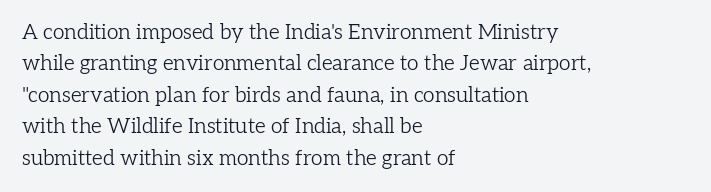
{"italic": "no", "bold": "no", "underline": "no", "align": "left", "line_spacing": "normal", "line_spacing_ratio": 1.5, "letter_spacing": "normal", "letter_spacing_em": 0.0, "glyph_px": 21}
